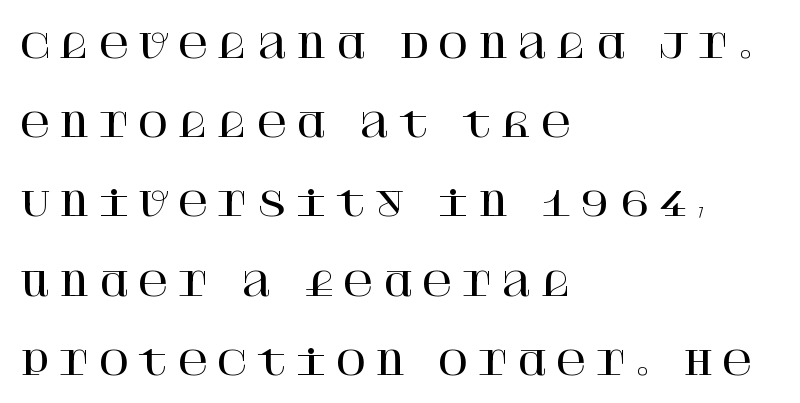
{"serif": "yes", "italic": "no", "width": "normal", "stroke_contrast": "high", "x_height": "large", "underline": "no", "align": "left", "line_spacing": "loose", "line_spacing_ratio": 2.33, "letter_spacing": "wide", "letter_spacing_em": 0.23, "glyph_px": 34}
